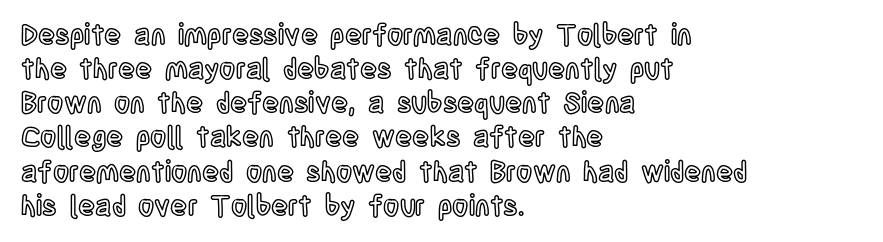
Q: Is the text italic (slanted)? A: No, it is upright.
Q: Is the text underlined? A: No.
Q: How is the paragraph aligned? A: Left-aligned.
Q: Is the spacing between letters normal or unusually wide? A: Normal.
Q: Width (condensed, normal, or wide)? A: Condensed.
Q: x-height? A: Large.
Q: Monospaced? A: No.
